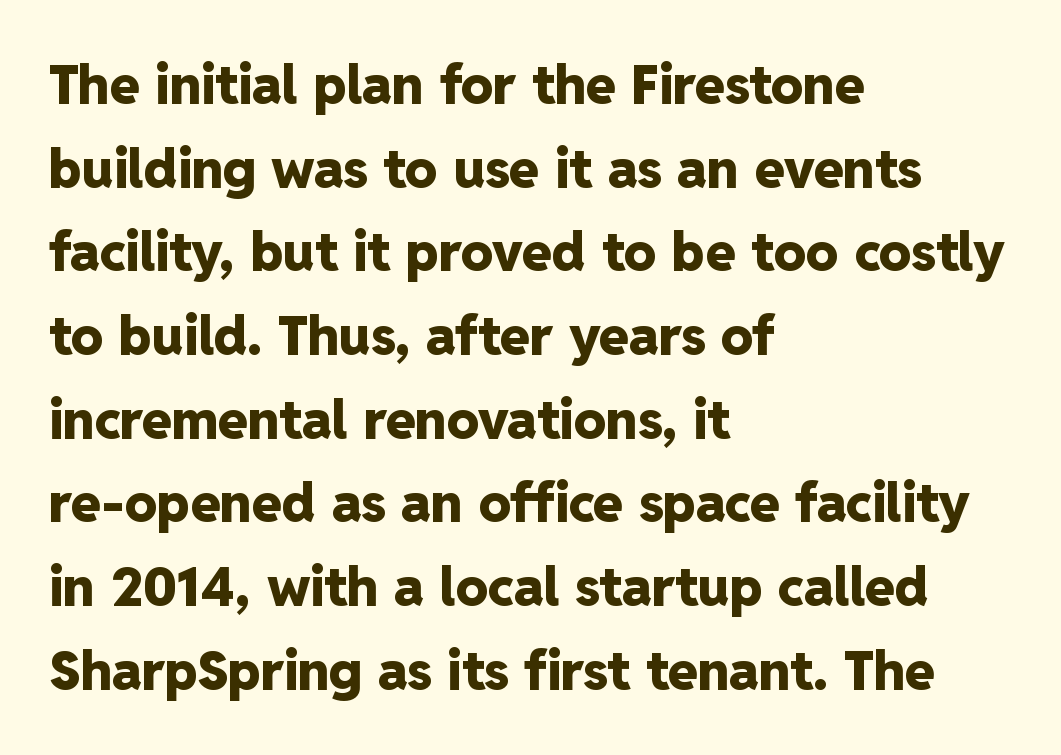
Baseline-to-baseline distance is the conventional proportion of letter height. Clear beneath every line of the passage. Chunky letters — that's bold for sure. A typesetter would call this proportional, since set widths differ per character. The gaps between neighbouring characters are ordinary and unremarkable. Vertical strokes here are truly vertical.
